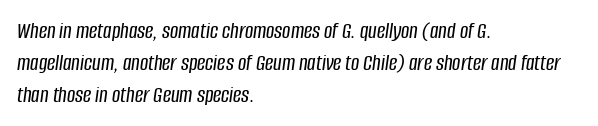
The image shows 23 px text type, italic (leaning right); set left-aligned, normal line spacing (1.39x), normal letter spacing, not underlined.
